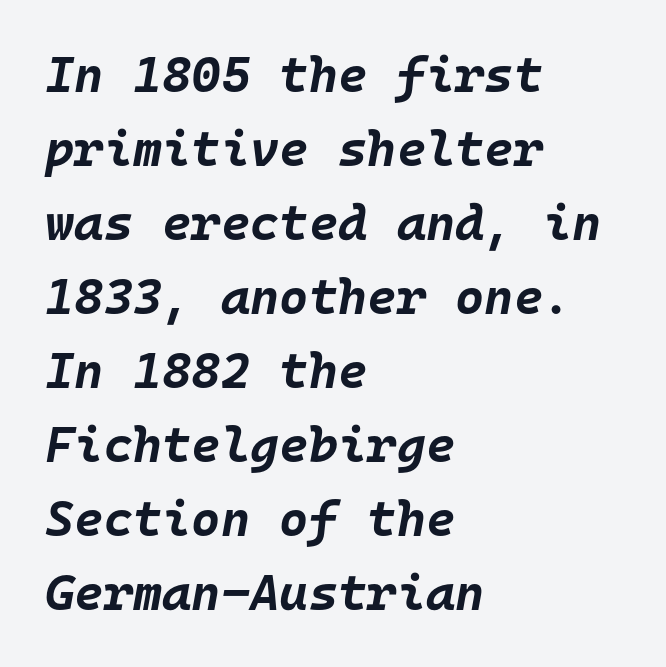
The image shows 50 px bold type, italic (leaning right), monospaced; set left-aligned, normal line spacing (1.48x), normal letter spacing, not underlined; low stroke contrast and a large x-height.
